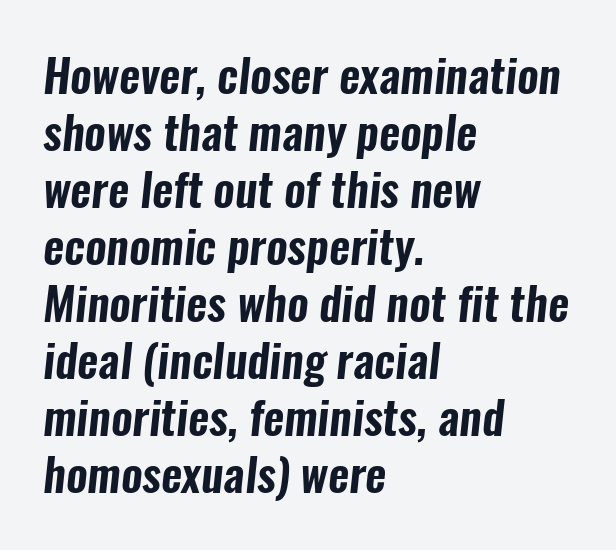
The paragraph shown leans on its left margin. The face used here is rendered with its standard letterfit. A sans-serif font was chosen for this passage. The face used here is proportionally spaced, like ordinary book or web type. The zone under the glyphs is completely vacant.
